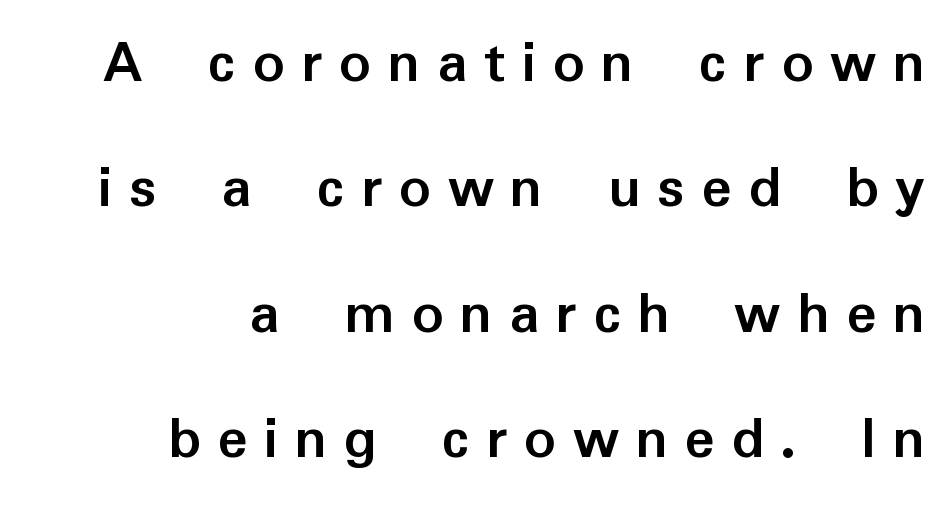
{"serif": "no", "italic": "no", "bold": "yes", "weight": "semibold", "width": "normal", "stroke_contrast": "low", "x_height": "medium", "monospaced": "no", "underline": "no", "align": "right", "line_spacing": "loose", "line_spacing_ratio": 1.99, "letter_spacing": "wide", "letter_spacing_em": 0.26, "glyph_px": 63}
